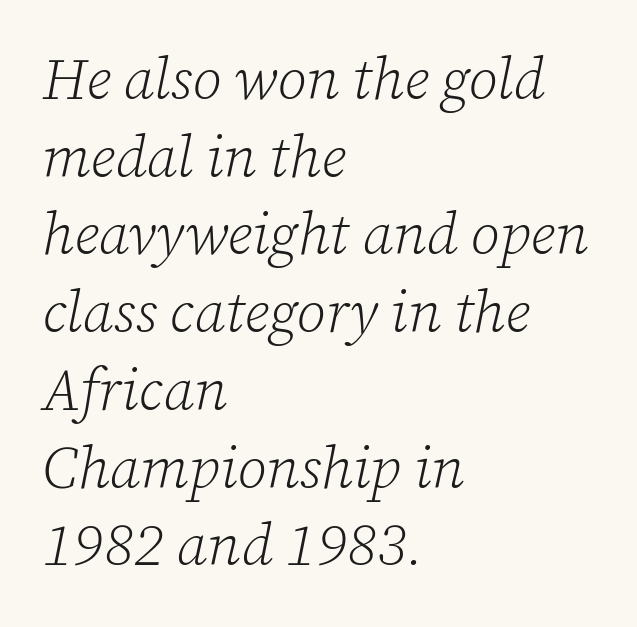
Glance below the letters and you will spot only blank space. Here the glyphs are tracked normally, forming tight word shapes. A typesetter would call this leading conventional body-copy spacing. These lines are rendered in a variable-pitch font.
